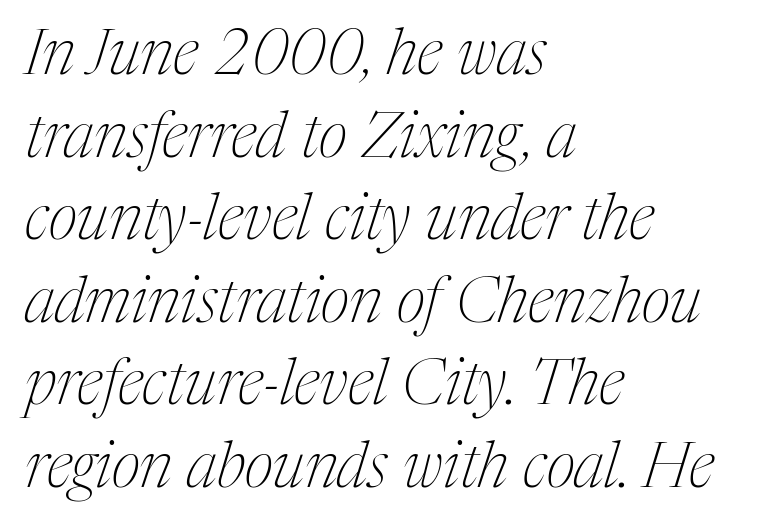
This sample uses plain, unmodified letter spacing. These lines stack with their left ends in a neat column. Weight: regular or lighter. The lines sit at an ordinary, default distance from one another. A typesetter would call this proportional, since set widths differ per character.
